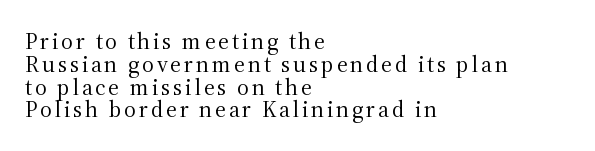
{"italic": "no", "bold": "no", "underline": "no", "align": "left", "line_spacing": "tight", "line_spacing_ratio": 0.99, "glyph_px": 23}
